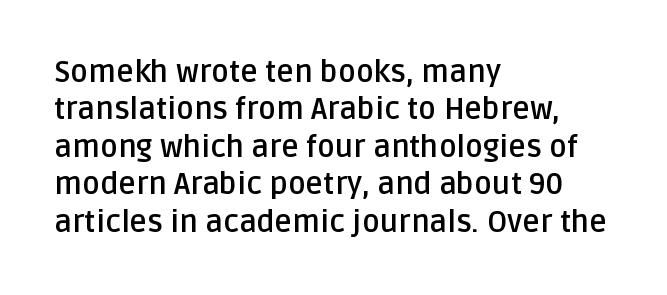
{"serif": "no", "italic": "no", "bold": "yes", "weight": "semibold", "width": "normal", "stroke_contrast": "low", "x_height": "large", "monospaced": "no", "underline": "no", "align": "left", "line_spacing": "normal", "line_spacing_ratio": 1.25, "letter_spacing": "normal", "letter_spacing_em": 0.0, "glyph_px": 30}
